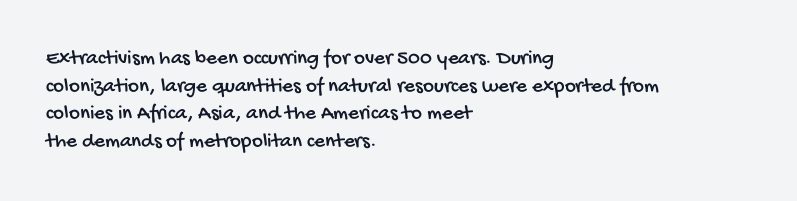
The leading is moderate, giving the passage an even texture. The text block is weighted toward the left margin, trailing off unevenly rightward. Look at the tracking — it's just the regular setting, nothing added. Honestly, there is no underline to notice here at all.
